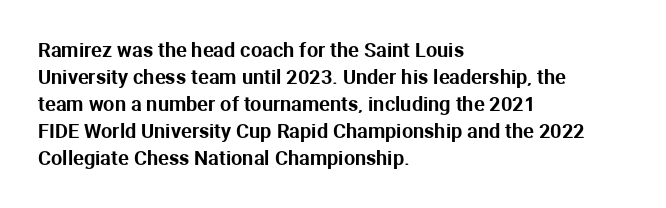
Q: Is the text italic (slanted)? A: No, it is upright.
Q: Is the text underlined? A: No.
Q: How is the paragraph aligned? A: Left-aligned.
Q: Is the spacing between letters normal or unusually wide? A: Normal.
Q: Is the spacing between lines tight, normal or loose? A: Normal.
